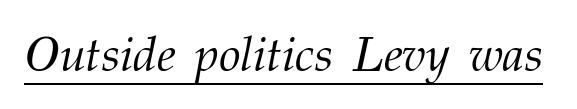
Q: Is the text bold? A: No.
Q: Is the text italic (slanted)? A: Yes, it leans right by about 12 degrees.
Q: Is the typeface a serif or a sans-serif typeface? A: Serif.
Q: Is the text underlined? A: Yes.
Q: Is the spacing between letters normal or unusually wide? A: Normal.
Q: Width (condensed, normal, or wide)? A: Normal.
Q: Stroke contrast? A: Medium.
Q: x-height? A: Medium.
Q: Monospaced? A: No.
